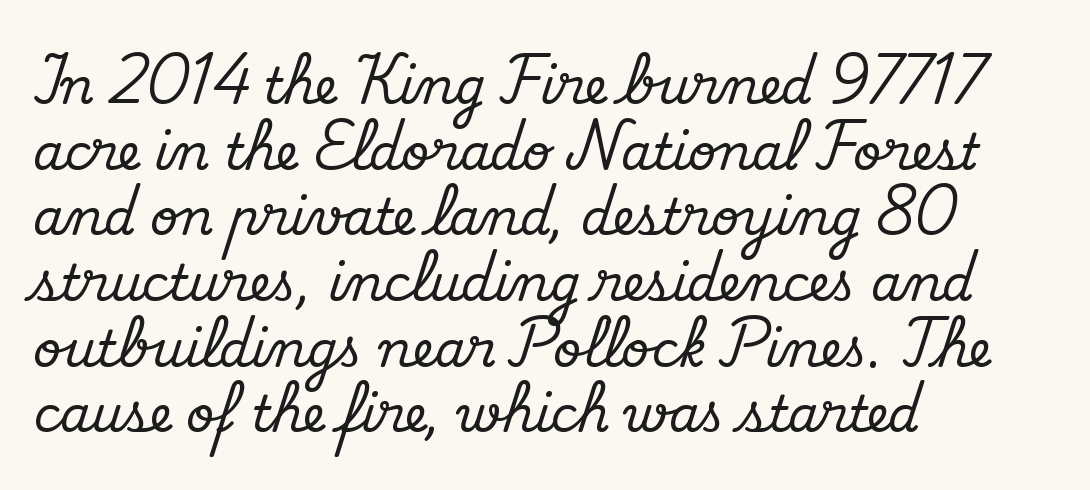
Q: Is the text italic (slanted)? A: Yes.
Q: Is the typeface a serif or a sans-serif typeface? A: Serif.
Q: Is the text underlined? A: No.
Q: How is the paragraph aligned? A: Left-aligned.
Q: Is the spacing between letters normal or unusually wide? A: Normal.
Q: Is the spacing between lines tight, normal or loose? A: Normal.
Q: Width (condensed, normal, or wide)? A: Normal.
Q: Stroke contrast? A: Medium.
Q: x-height? A: Small.
Q: Monospaced? A: No.
